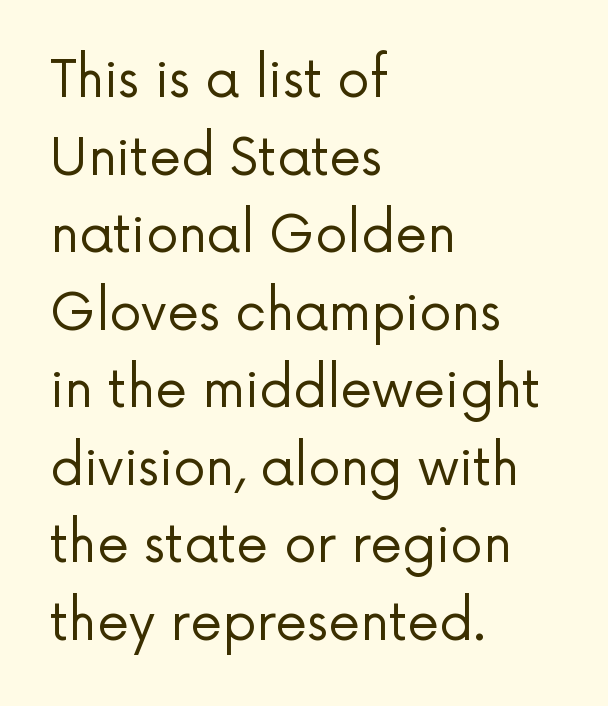
Q: Is the text bold? A: No.
Q: Is the text italic (slanted)? A: No, it is upright.
Q: Is the typeface a serif or a sans-serif typeface? A: Sans-serif.
Q: Is the text underlined? A: No.
Q: How is the paragraph aligned? A: Left-aligned.
Q: Is the spacing between letters normal or unusually wide? A: Normal.
Q: Is the spacing between lines tight, normal or loose? A: Normal.
Q: Width (condensed, normal, or wide)? A: Normal.
Q: Stroke contrast? A: Low.
Q: x-height? A: Medium.
Q: Monospaced? A: No.
